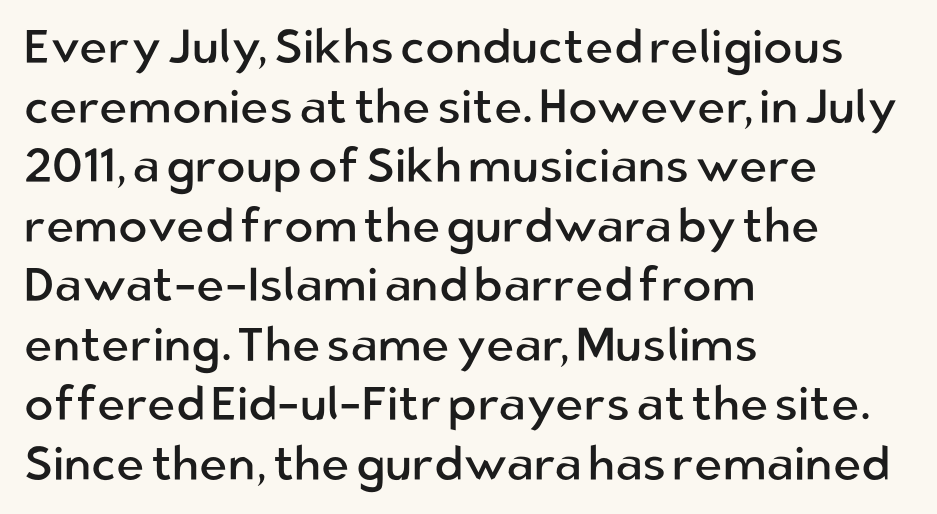
{"serif": "no", "italic": "no", "bold": "no", "weight": "regular", "width": "normal", "stroke_contrast": "low", "x_height": "medium", "monospaced": "no", "underline": "no", "align": "left", "line_spacing_ratio": 1.24, "letter_spacing": "normal", "letter_spacing_em": 0.0, "glyph_px": 48}
